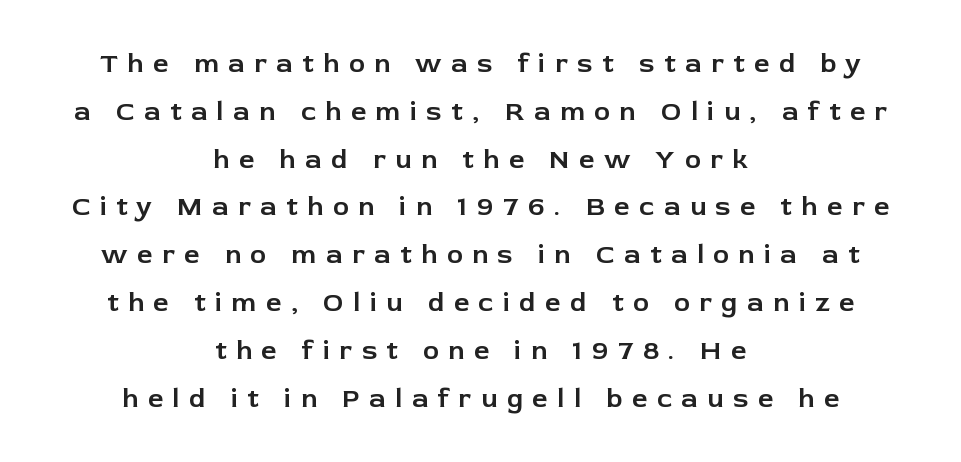
{"italic": "no", "underline": "no", "align": "center", "line_spacing_ratio": 1.77, "letter_spacing": "wide", "letter_spacing_em": 0.35, "glyph_px": 27}
